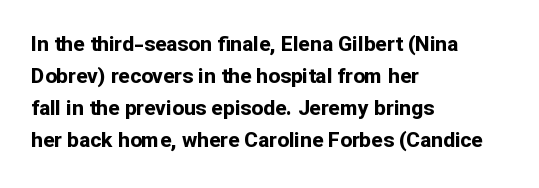
The image shows 21 px bold type, upright; set left-aligned, normal line spacing (1.52x), normal letter spacing, not underlined.
